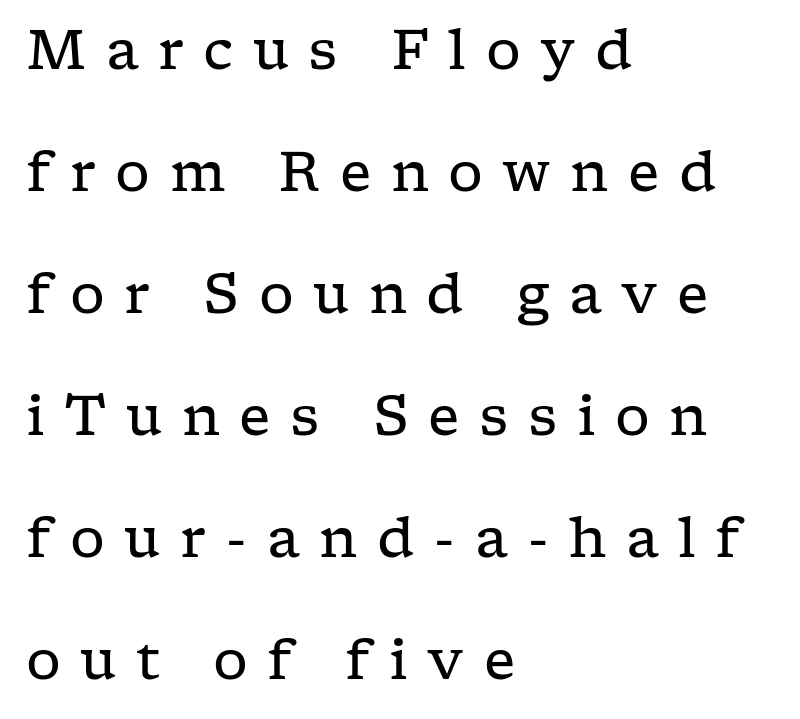
Q: Is the text bold? A: No.
Q: Is the text italic (slanted)? A: No, it is upright.
Q: Is the typeface a serif or a sans-serif typeface? A: Serif.
Q: Is the text underlined? A: No.
Q: How is the paragraph aligned? A: Left-aligned.
Q: Is the spacing between letters normal or unusually wide? A: Unusually wide.
Q: Is the spacing between lines tight, normal or loose? A: Loose.
Q: Width (condensed, normal, or wide)? A: Wide.
Q: Stroke contrast? A: Low.
Q: x-height? A: Medium.
Q: Monospaced? A: No.
